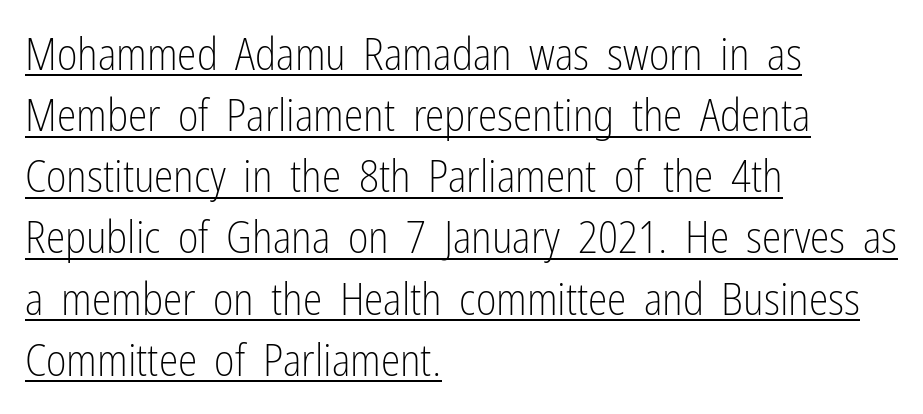
The image shows 44 px light, condensed sans-serif type, upright; set left-aligned, normal line spacing (1.39x), normal letter spacing, underlined; low stroke contrast and a medium x-height.
